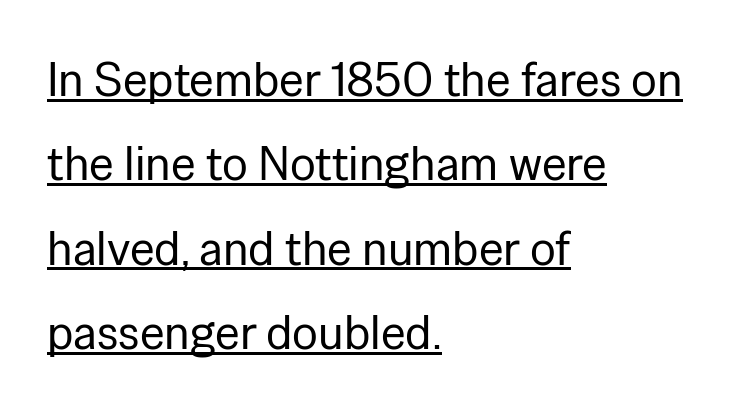
Caption: face not bold, strokes unweighted. The rag falls on the right side of this text block. This rendering employs a face without finishing strokes, i.e., a sans-serif. This sample has the flowing, uneven cadence of proportional lettering.
